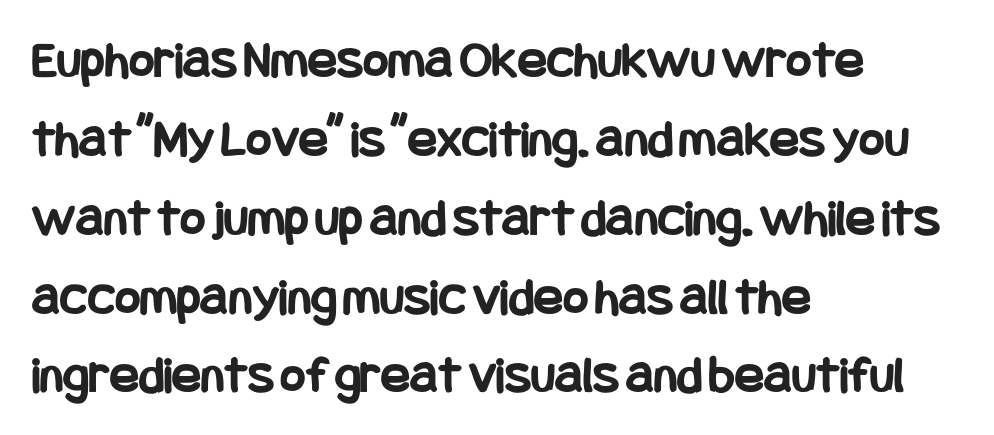
{"serif": "no", "italic": "no", "bold": "yes", "weight": "bold", "width": "condensed", "stroke_contrast": "low", "x_height": "large", "underline": "no", "align": "left", "line_spacing": "normal", "line_spacing_ratio": 1.46, "letter_spacing": "normal", "letter_spacing_em": 0.0, "glyph_px": 54}
